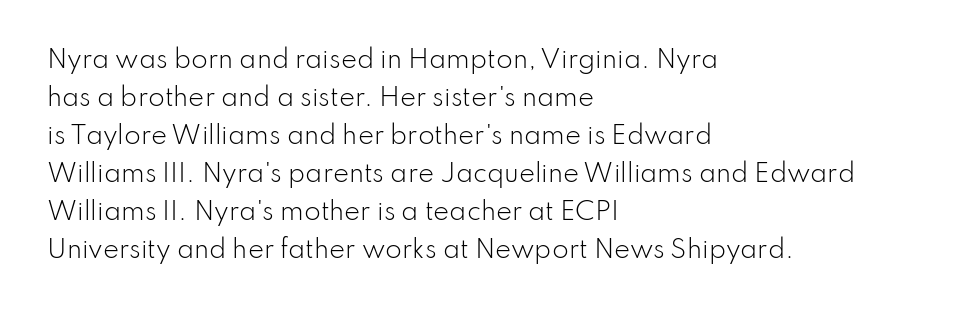
Caption: standard tracking, unaltered. How would I describe the line gaps? Plain and ordinary. Notice how the stems are strictly vertical — no italics here. The typeface has the unassuming heft of standard copy or less. The lines are quadded left.
